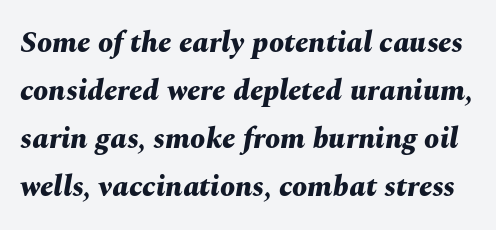
{"italic": "yes", "lean": "right", "slant_degrees": 10, "bold": "yes", "weight": "bold", "width": "normal", "stroke_contrast": "medium", "x_height": "medium", "monospaced": "no", "underline": "no", "line_spacing": "normal", "line_spacing_ratio": 1.6, "letter_spacing": "normal", "letter_spacing_em": 0.0, "glyph_px": 30}
